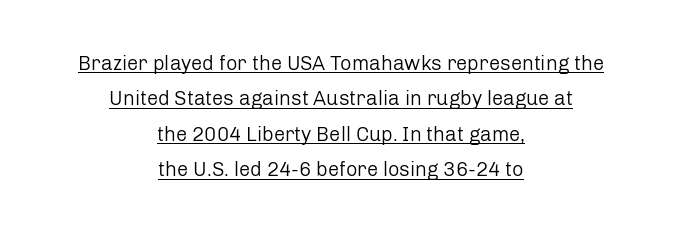
Q: Is the text bold? A: No.
Q: Is the text italic (slanted)? A: No, it is upright.
Q: Is the text underlined? A: Yes.
Q: How is the paragraph aligned? A: Centered.
Q: Is the spacing between letters normal or unusually wide? A: Normal.
